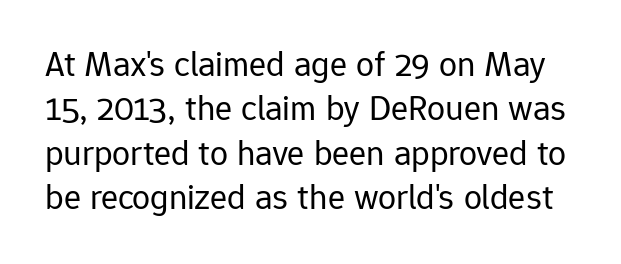
Q: Is the text bold? A: No.
Q: Is the text italic (slanted)? A: No, it is upright.
Q: Is the typeface a serif or a sans-serif typeface? A: Sans-serif.
Q: Is the text underlined? A: No.
Q: Is the spacing between letters normal or unusually wide? A: Normal.
Q: Width (condensed, normal, or wide)? A: Normal.
Q: Stroke contrast? A: Low.
Q: x-height? A: Medium.
Q: Monospaced? A: No.
